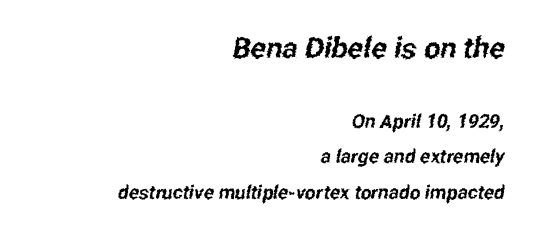
The image shows 29 px condensed sans-serif type; set right-aligned, line spacing 1.86x, normal letter spacing, not underlined; the first (top) block is 1.53x larger; low stroke contrast and a medium x-height.
